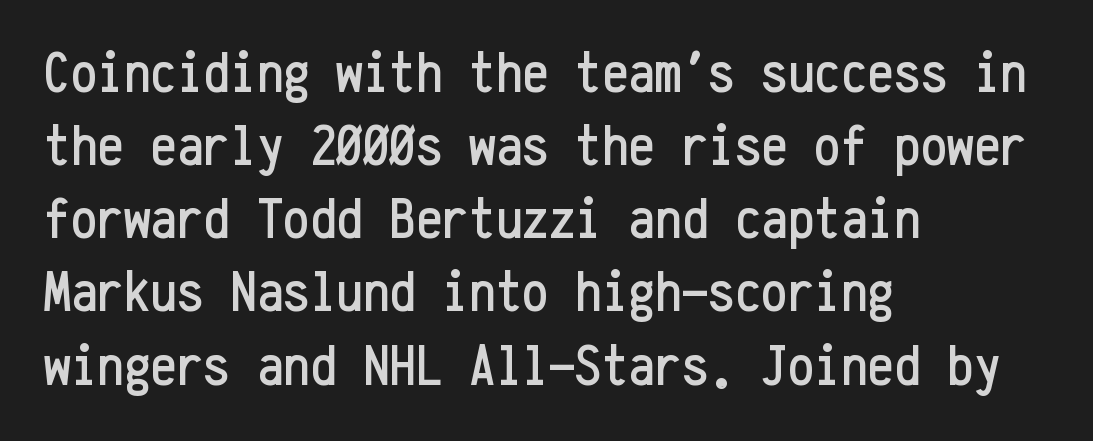
You could count columns in this text — the font is strictly monospaced. The rag falls on the right side of this text block. Serif or sans? Sans — the stroke terminals are bare. What stands out about the letter spacing? Nothing — it is the standard amount. No italicization has been applied; the sample stays upright.
